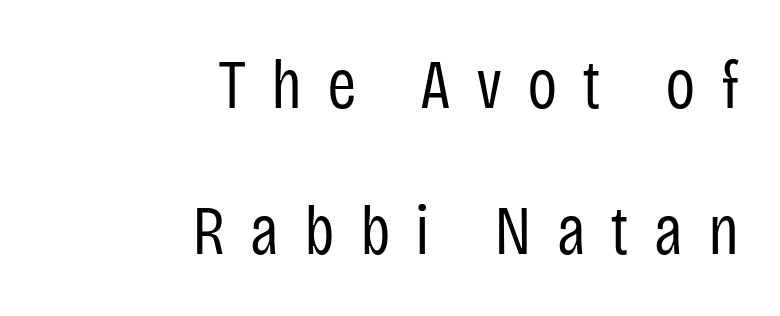
The image shows 71 px regular-weight, condensed sans-serif type, upright; set right-aligned, loose line spacing (2.06x), unusually wide letter spacing (+0.35 em), not underlined; low stroke contrast and a large x-height.
